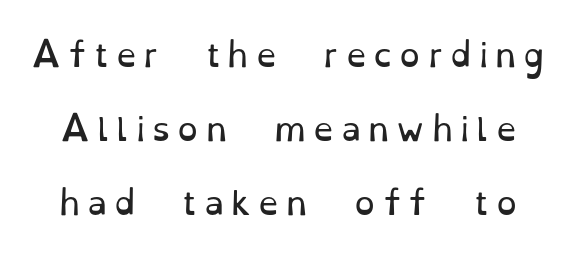
Baseline-to-baseline distance is far greater than the letter height. The letterforms sit at book weight or below. The specimen reads as upright at a glance.
